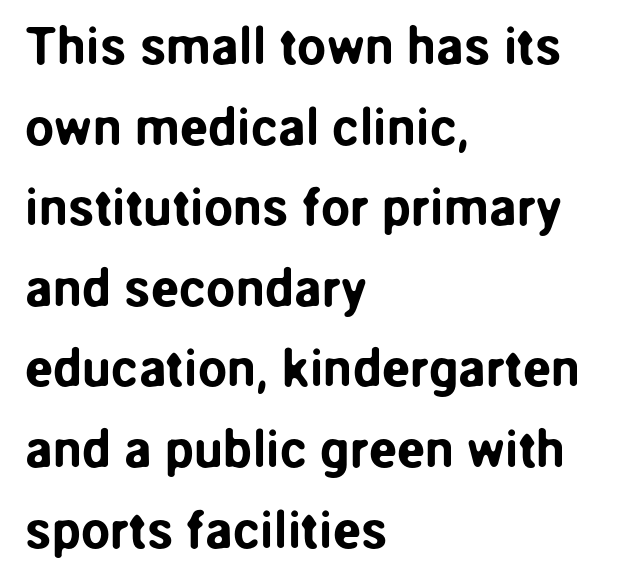
The image shows 52 px sans-serif type, upright; set left-aligned, normal line spacing (1.55x), normal letter spacing, not underlined; low stroke contrast and a medium x-height.
